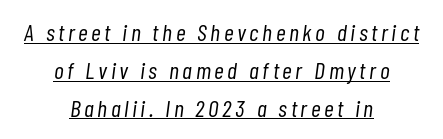
Q: Is the text bold? A: No.
Q: Is the text italic (slanted)? A: Yes, it leans right by about 7 degrees.
Q: Is the text underlined? A: Yes.
Q: How is the paragraph aligned? A: Centered.
Q: Is the spacing between lines tight, normal or loose? A: Normal.
